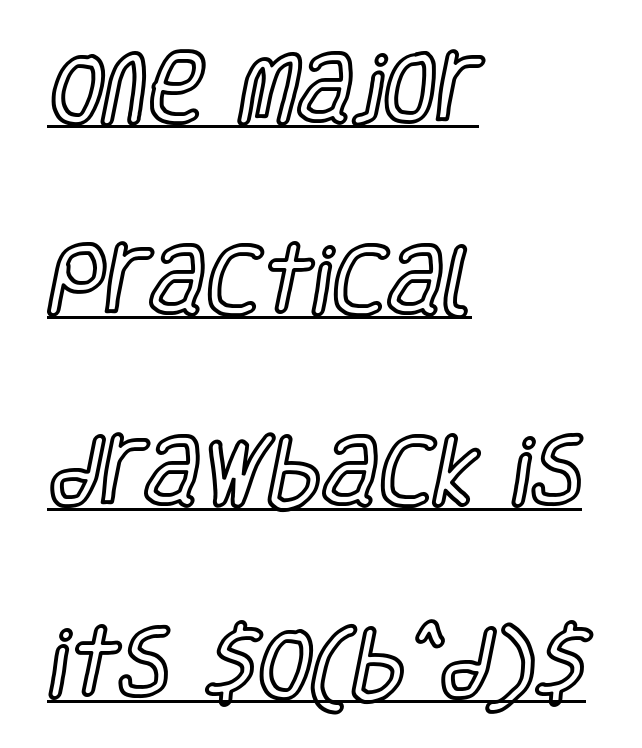
Loosely led — the rows are spread out. A rule runs beneath these lines of type. A typesetter would call this proportional, since set widths differ per character. The letterforms sit shoulder to shoulder at normal distance.
